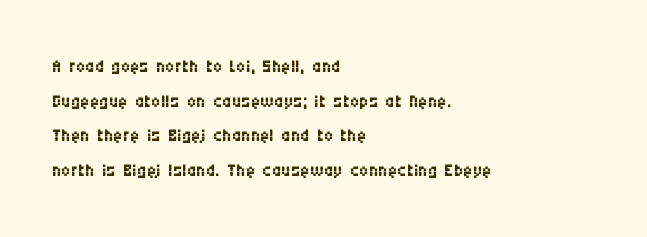
{"italic": "no", "bold": "no", "underline": "no", "align": "left", "line_spacing": "normal", "line_spacing_ratio": 1.33, "letter_spacing": "normal", "letter_spacing_em": 0.0, "glyph_px": 26}
